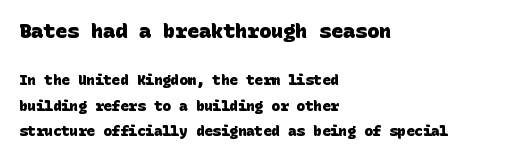
The image shows 20 px bold type; set left-aligned, line spacing 1.81x, normal letter spacing, not underlined; the first (top) block is 1.43x larger.
